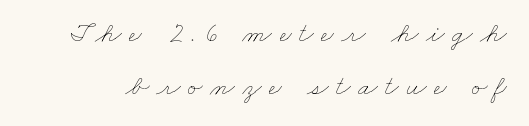
The image shows 28 px thin, wide type; set line spacing 1.89x, unusually wide letter spacing (+0.26 em), not underlined; low stroke contrast and a small x-height.
